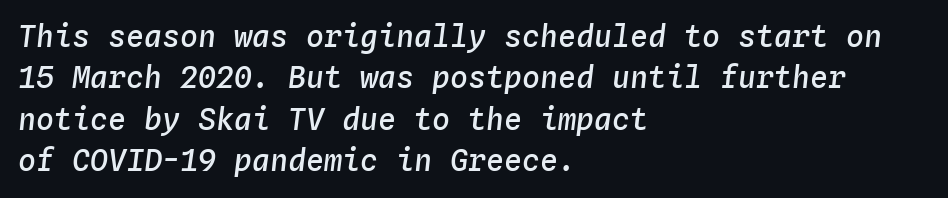
The image shows 30 px semibold type, italic (leaning right), monospaced; set left-aligned, normal line spacing (1.38x), normal letter spacing, not underlined; low stroke contrast and a medium x-height.
